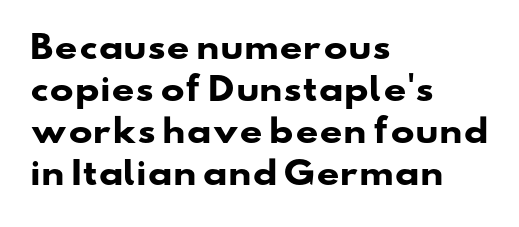
Q: Is the text bold? A: Yes.
Q: Is the typeface a serif or a sans-serif typeface? A: Sans-serif.
Q: Is the text underlined? A: No.
Q: How is the paragraph aligned? A: Left-aligned.
Q: Is the spacing between letters normal or unusually wide? A: Normal.
Q: Is the spacing between lines tight, normal or loose? A: Normal.
Q: Width (condensed, normal, or wide)? A: Wide.
Q: Stroke contrast? A: Low.
Q: x-height? A: Small.
Q: Monospaced? A: No.
